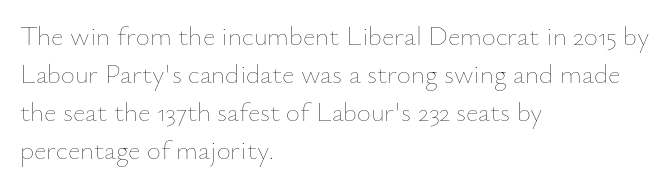
The image shows 27 px text type, upright; set left-aligned, normal line spacing (1.41x), normal letter spacing, not underlined.
